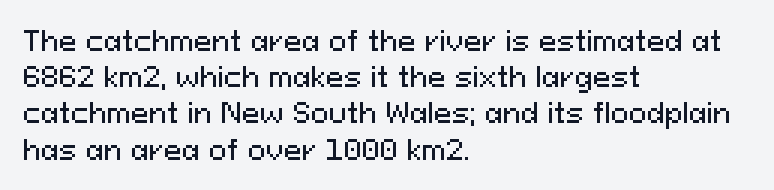
Q: Is the text italic (slanted)? A: No, it is upright.
Q: Is the text underlined? A: No.
Q: How is the paragraph aligned? A: Left-aligned.
Q: Is the spacing between letters normal or unusually wide? A: Normal.
Q: Is the spacing between lines tight, normal or loose? A: Normal.
